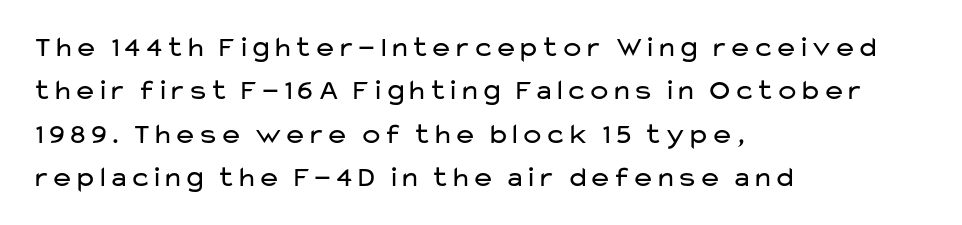
{"serif": "no", "italic": "no", "bold": "no", "weight": "regular", "width": "wide", "stroke_contrast": "low", "x_height": "medium", "monospaced": "no", "underline": "no", "align": "left", "line_spacing": "normal", "line_spacing_ratio": 1.5, "letter_spacing": "normal", "letter_spacing_em": 0.0, "glyph_px": 29}
